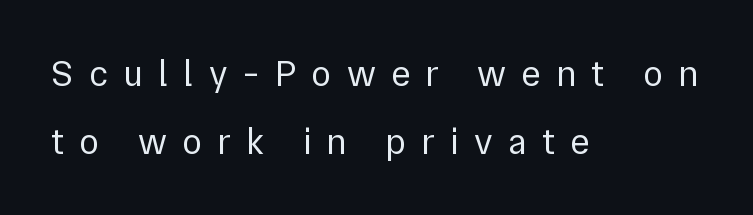
Q: Is the text bold? A: No.
Q: Is the text italic (slanted)? A: No, it is upright.
Q: Is the typeface a serif or a sans-serif typeface? A: Sans-serif.
Q: Is the text underlined? A: No.
Q: How is the paragraph aligned? A: Left-aligned.
Q: Is the spacing between letters normal or unusually wide? A: Unusually wide.
Q: Width (condensed, normal, or wide)? A: Normal.
Q: x-height? A: Medium.
Q: Monospaced? A: No.
